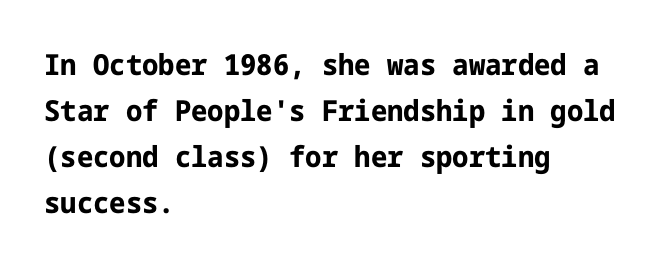
Q: Is the text bold? A: Yes.
Q: Is the text italic (slanted)? A: No, it is upright.
Q: Is the typeface a serif or a sans-serif typeface? A: Sans-serif.
Q: Is the text underlined? A: No.
Q: How is the paragraph aligned? A: Left-aligned.
Q: Is the spacing between letters normal or unusually wide? A: Normal.
Q: Is the spacing between lines tight, normal or loose? A: Normal.
Q: Width (condensed, normal, or wide)? A: Normal.
Q: Stroke contrast? A: Low.
Q: x-height? A: Medium.
